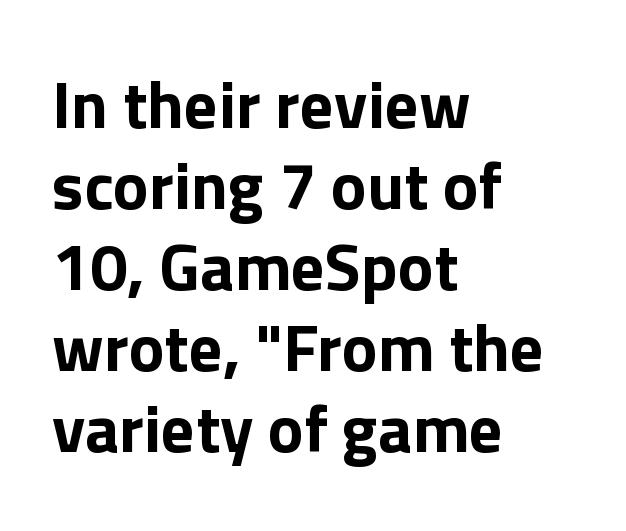
{"serif": "no", "italic": "no", "bold": "yes", "weight": "bold", "width": "normal", "x_height": "medium", "monospaced": "no", "underline": "no", "align": "left", "line_spacing_ratio": 1.21, "letter_spacing": "normal", "letter_spacing_em": 0.0, "glyph_px": 67}
